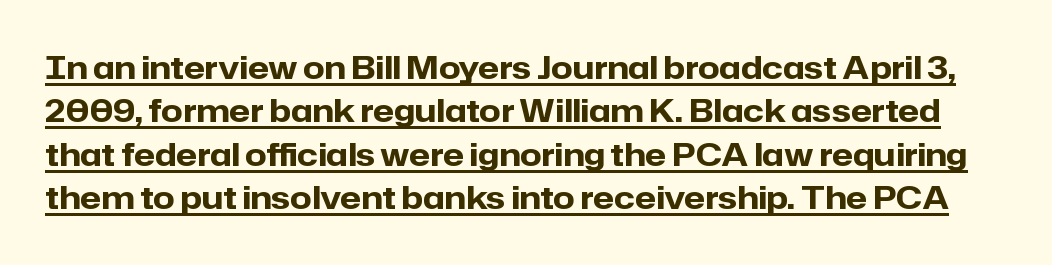
Q: Is the text bold? A: Yes.
Q: Is the text italic (slanted)? A: No, it is upright.
Q: Is the typeface a serif or a sans-serif typeface? A: Sans-serif.
Q: Is the text underlined? A: Yes.
Q: Is the spacing between letters normal or unusually wide? A: Normal.
Q: Is the spacing between lines tight, normal or loose? A: Normal.
Q: Width (condensed, normal, or wide)? A: Normal.
Q: Stroke contrast? A: Low.
Q: x-height? A: Medium.
Q: Monospaced? A: No.
